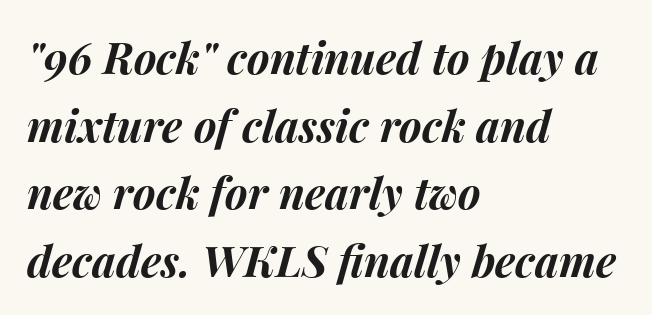
{"italic": "yes", "lean": "right", "slant_degrees": 15, "bold": "yes", "weight": "bold", "width": "normal", "stroke_contrast": "medium", "x_height": "medium", "monospaced": "no", "underline": "no", "align": "left", "line_spacing": "normal", "line_spacing_ratio": 1.57, "letter_spacing": "normal", "letter_spacing_em": 0.0, "glyph_px": 43}
